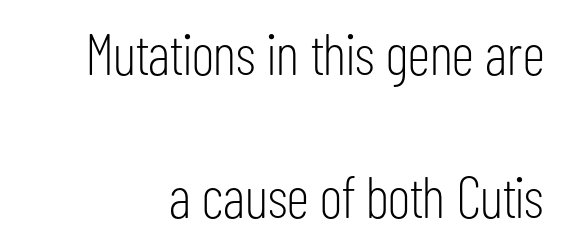
The image shows 58 px light, condensed sans-serif type, upright; set loose line spacing (2.46x), normal letter spacing, not underlined; low stroke contrast and a medium x-height.
